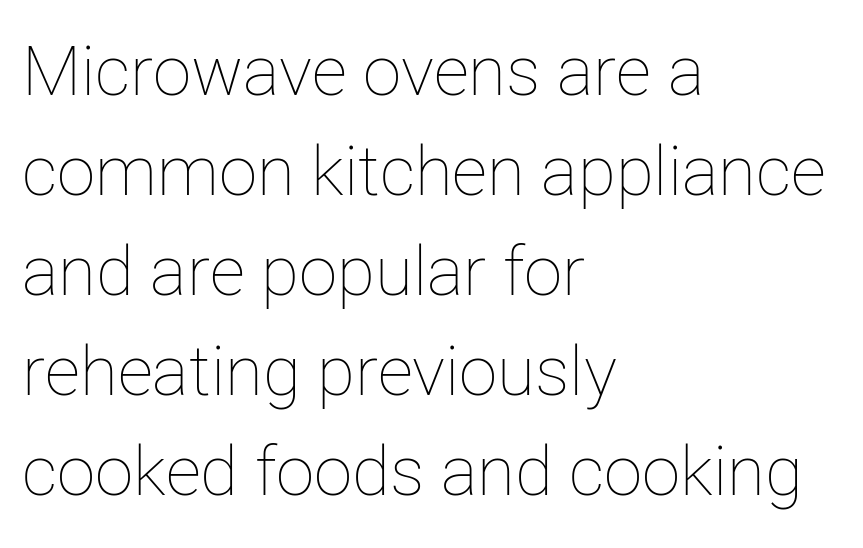
This sample is left-justified, so line endings fall wherever the words run out. Italic: no, the glyphs are upright roman. Students, note that the glyphs here touch the page at normal intervals. Each new line begins a customary step beneath the previous one. The typeface has the unassuming heft of standard copy or less.
